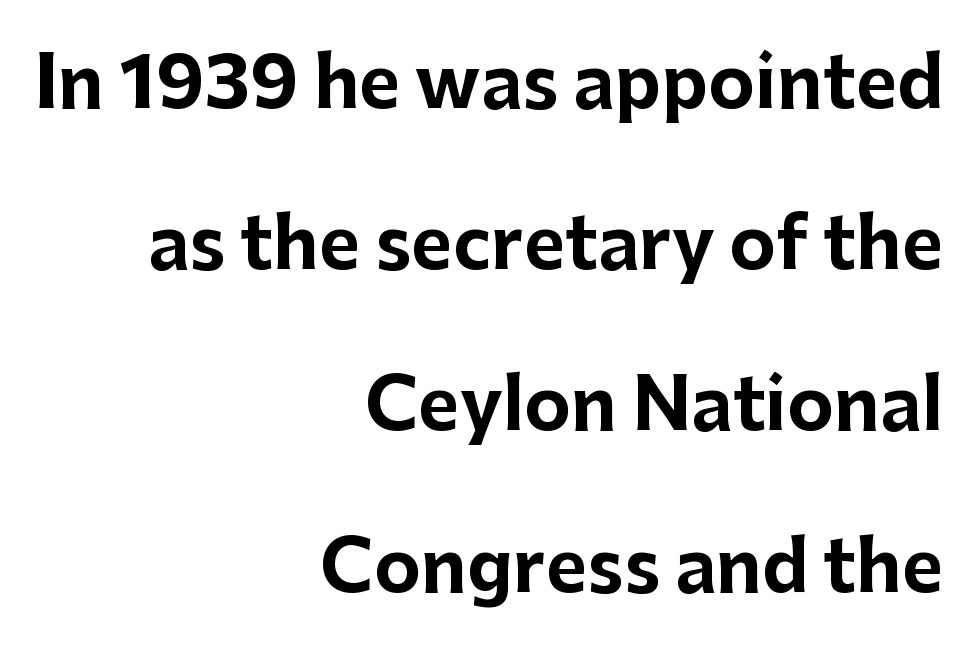
Compared with typical paragraphs, the rows here are farther apart. The rendering uses natural spacing where letterforms have individual widths. The typesetting leans heavy: a genuine bold. Compared with typical body copy, the letter spacing here is the same.
